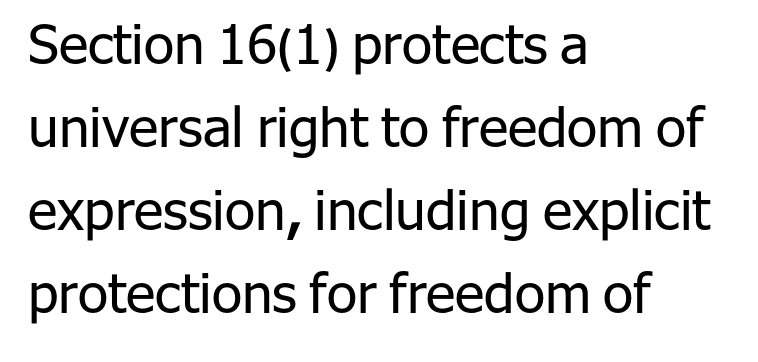
Q: Is the text bold? A: No.
Q: Is the text italic (slanted)? A: No, it is upright.
Q: Is the typeface a serif or a sans-serif typeface? A: Sans-serif.
Q: Is the text underlined? A: No.
Q: How is the paragraph aligned? A: Left-aligned.
Q: Is the spacing between letters normal or unusually wide? A: Normal.
Q: Is the spacing between lines tight, normal or loose? A: Normal.
Q: Width (condensed, normal, or wide)? A: Normal.
Q: Stroke contrast? A: Low.
Q: x-height? A: Medium.
Q: Monospaced? A: No.
